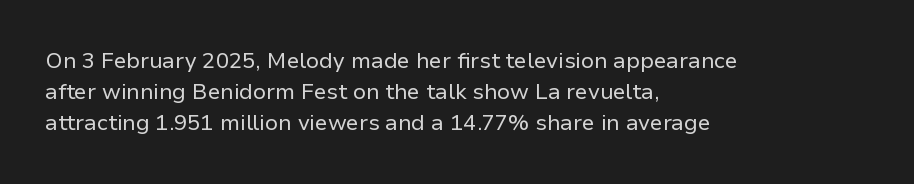
Every row of glyphs begins at an identical x-position on the left. The typesetting does not lean heavy: it is not bold. One glance says typical: line gaps are just what's usual. Underlining? Definitely not there.
